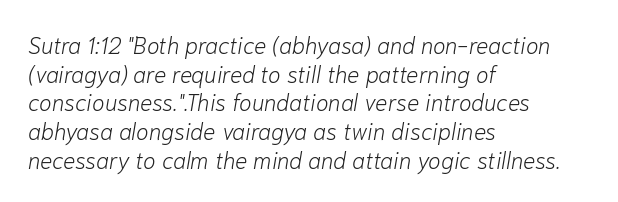
{"italic": "yes", "lean": "right", "slant_degrees": 10, "bold": "no", "underline": "no", "align": "left", "line_spacing": "normal", "line_spacing_ratio": 1.25, "letter_spacing": "normal", "letter_spacing_em": 0.0, "glyph_px": 23}
